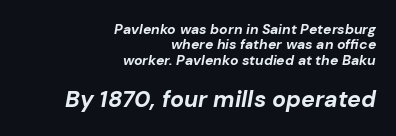
{"italic": "yes", "lean": "right", "slant_degrees": 10, "bold": "yes", "underline": "no", "align": "right", "line_spacing": "tight", "line_spacing_ratio": 1.09, "letter_spacing": "normal", "letter_spacing_em": 0.0, "larger_block": "second", "size_ratio": 1.64, "glyph_px": 23}
